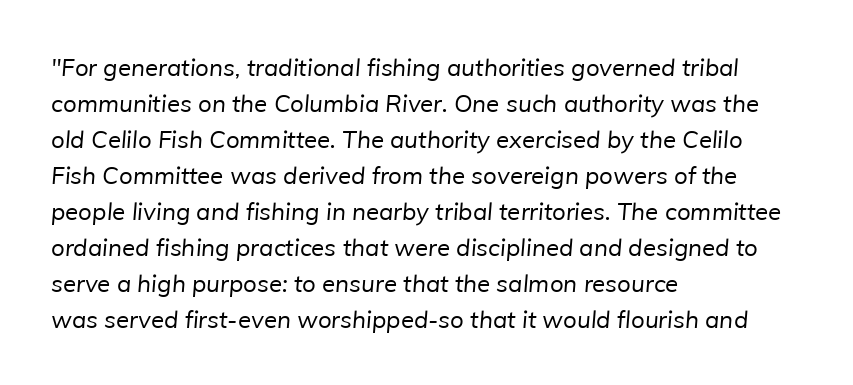
The characters are drawn with everyday or finer stroke widths. This sample is left-justified, so line endings fall wherever the words run out. Successive baselines arrive at the customary interval. Short note: letters normally spaced.
